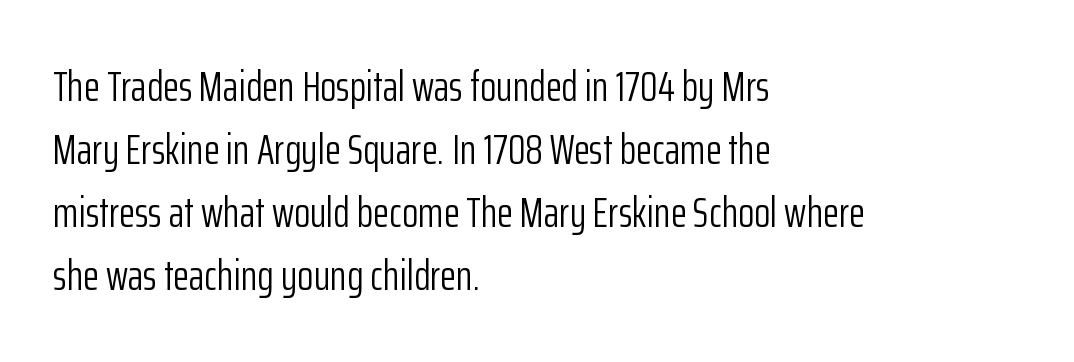
If you drew a line through each stem, it would be perfectly vertical. The line texture is even and compact thanks to regular tracking. Honestly, the row spacing looks completely unremarkable. Classification — sans serif.
